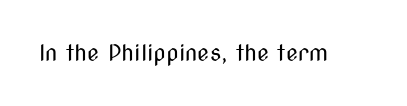
{"italic": "no", "bold": "no", "underline": "no", "letter_spacing": "normal", "letter_spacing_em": 0.0, "glyph_px": 22}
